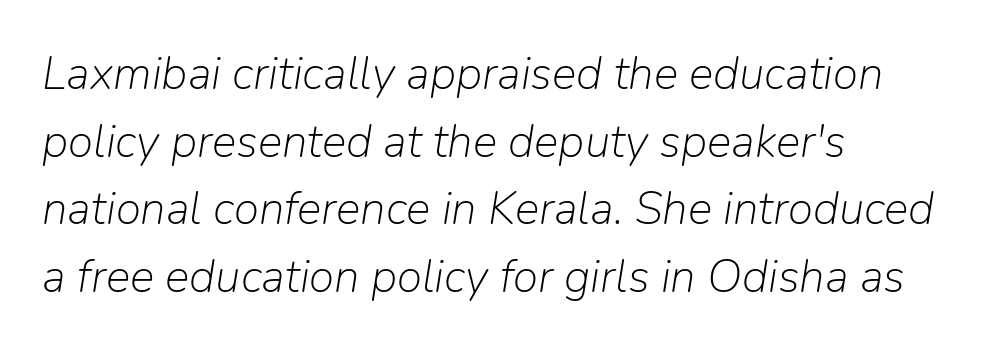
The image shows 46 px light type, italic (leaning right); set left-aligned, normal line spacing (1.47x), normal letter spacing, not underlined; low stroke contrast and a medium x-height.
